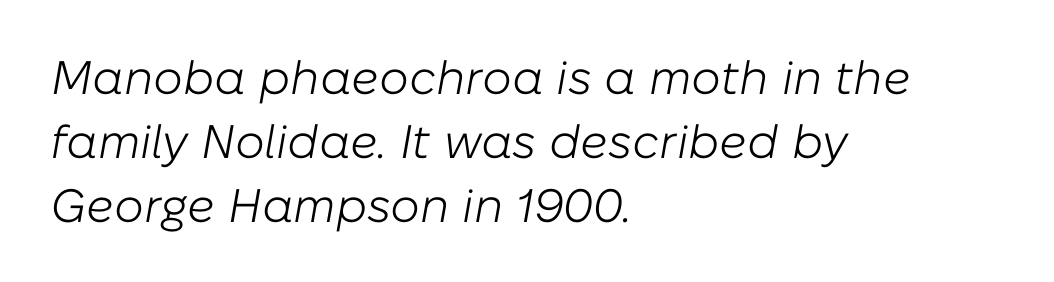
The image shows 47 px light type, italic (leaning right); set left-aligned, normal line spacing (1.36x), normal letter spacing, not underlined; low stroke contrast and a medium x-height.
